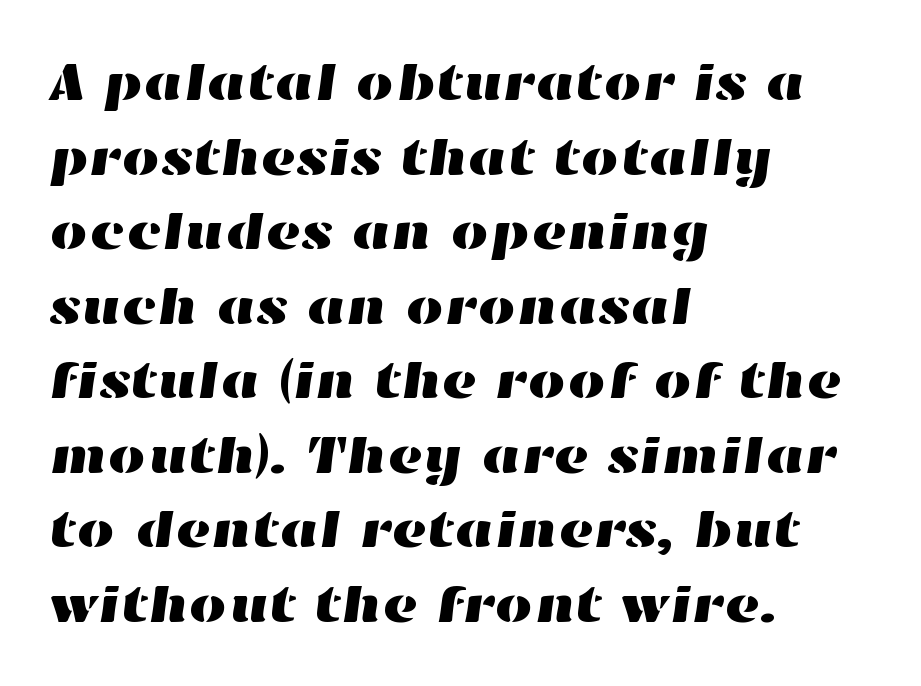
{"width": "wide", "stroke_contrast": "high", "x_height": "medium", "monospaced": "no", "underline": "no", "align": "left", "line_spacing": "normal", "line_spacing_ratio": 1.38, "letter_spacing": "normal", "letter_spacing_em": 0.0, "glyph_px": 54}
